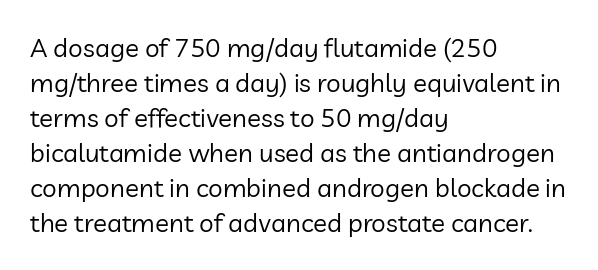
{"italic": "no", "bold": "no", "underline": "no", "align": "left", "line_spacing": "normal", "line_spacing_ratio": 1.35, "letter_spacing": "normal", "letter_spacing_em": 0.0, "glyph_px": 26}
